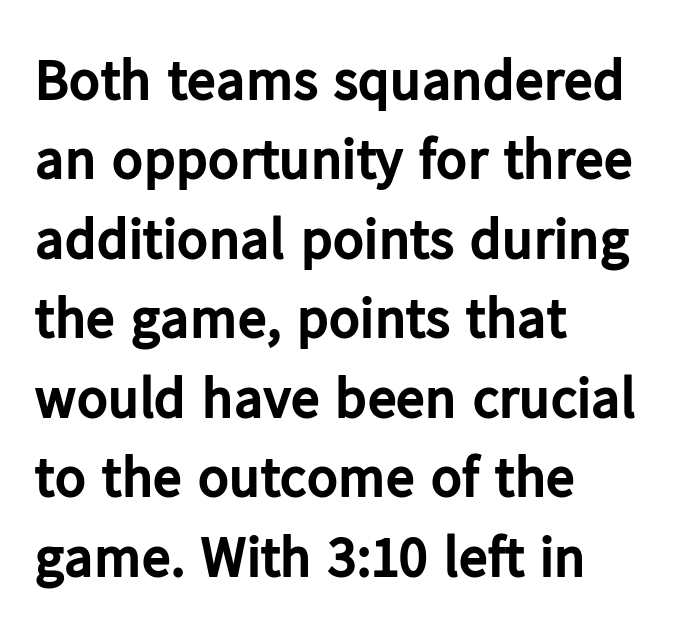
The image shows 58 px bold sans-serif type, upright; set left-aligned, normal line spacing (1.37x), normal letter spacing, not underlined; low stroke contrast and a medium x-height.
